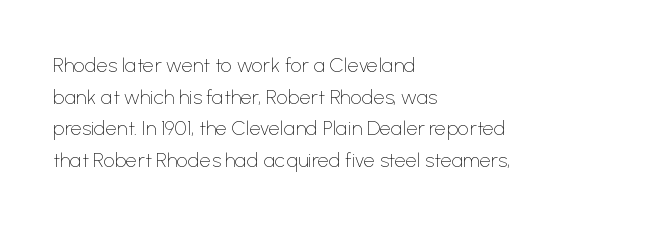
Teacher's note: observe the even left margin — that is flush-left alignment. The passage shown is not underscored anywhere. The rendering uses a moderate line-height, typical for paragraphs. Ascenders rise straight up at ninety degrees. Nobody touched the tracking dial on this one.
